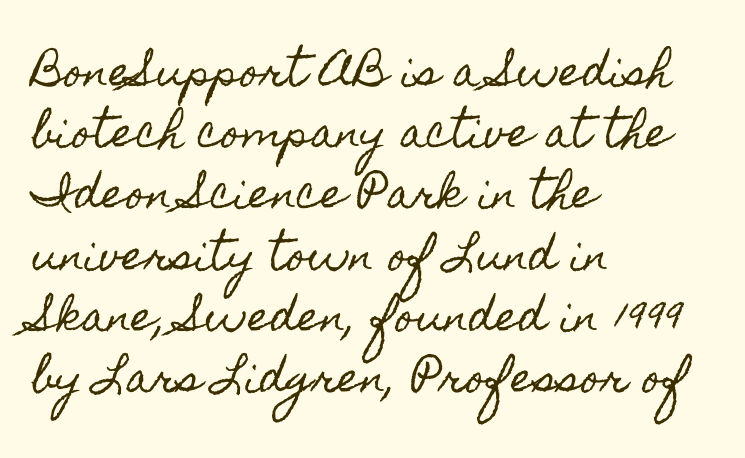
Q: Is the text italic (slanted)? A: Yes.
Q: Is the text underlined? A: No.
Q: How is the paragraph aligned? A: Left-aligned.
Q: Is the spacing between letters normal or unusually wide? A: Normal.
Q: Is the spacing between lines tight, normal or loose? A: Normal.
Q: Width (condensed, normal, or wide)? A: Condensed.
Q: x-height? A: Small.
Q: Monospaced? A: No.
